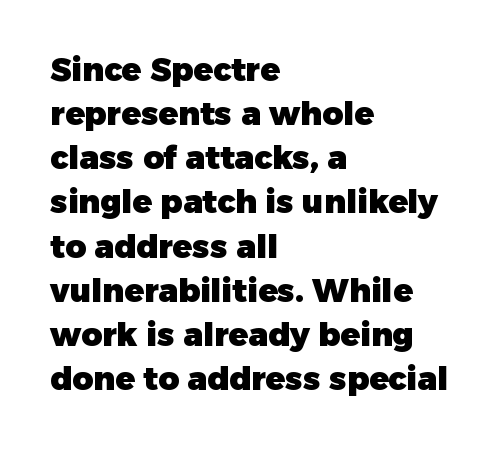
Nobody drew a line under any word here. You could call the tracking neutral — neither tight nor loose. Typographic density is high because the face is bold. Here the designer chose a conventional face with non-uniform glyph widths. Is there much room between lines? A standard amount, neither cramped nor airy. The face used here is a sans, in the tradition of grotesques and geometrics.
